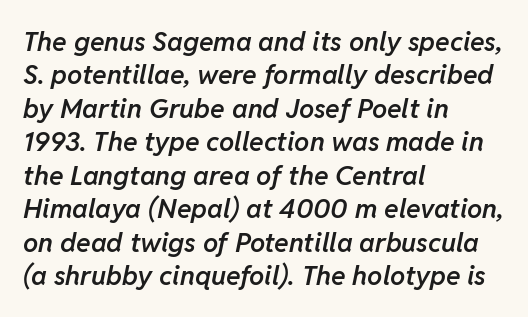
Observe the ordinary spacing: letters are neighbours, not strangers. The sample has been set in demibold, a notch under bold. The axis of the letterforms is tilted away from vertical. The lines in this sample share a left origin and differ only in where they stop.
